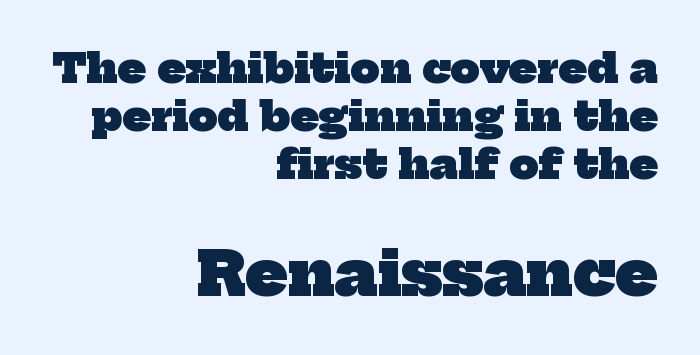
A student would call this right alignment; a typographer would say flush right, rag left. Strong, thick strokes mark this as bold type. Proportional: the letters do not fall into vertical columns. In terms of letterform style, serifs are clearly present. A bare baseline throughout the passage. The face used here is rendered with its standard letterfit.
